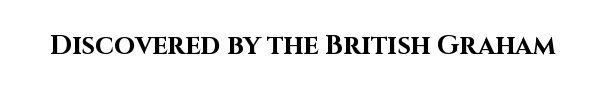
What stands out about the letter spacing? Nothing — it is the standard amount. No italicization has been applied; the sample stays upright. The gap between lines stays unmarked. Thick stems and heavy bowls — unmistakably bold.
